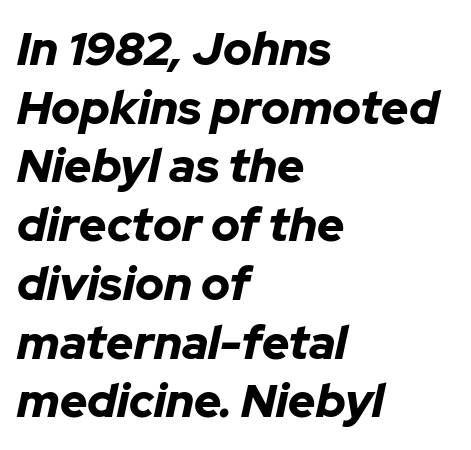
Q: Is the text bold? A: Yes.
Q: Is the text italic (slanted)? A: Yes, it leans right by about 12 degrees.
Q: Is the text underlined? A: No.
Q: How is the paragraph aligned? A: Left-aligned.
Q: Is the spacing between letters normal or unusually wide? A: Normal.
Q: Is the spacing between lines tight, normal or loose? A: Normal.
Q: Width (condensed, normal, or wide)? A: Normal.
Q: Stroke contrast? A: Low.
Q: x-height? A: Medium.
Q: Monospaced? A: No.
